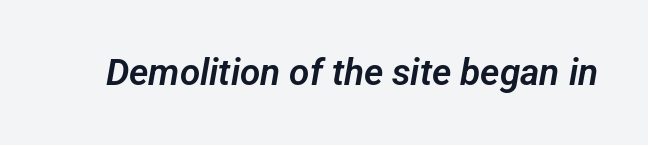
{"serif": "no", "width": "normal", "stroke_contrast": "low", "x_height": "medium", "monospaced": "no", "underline": "no", "letter_spacing": "normal", "letter_spacing_em": 0.0, "glyph_px": 37}
